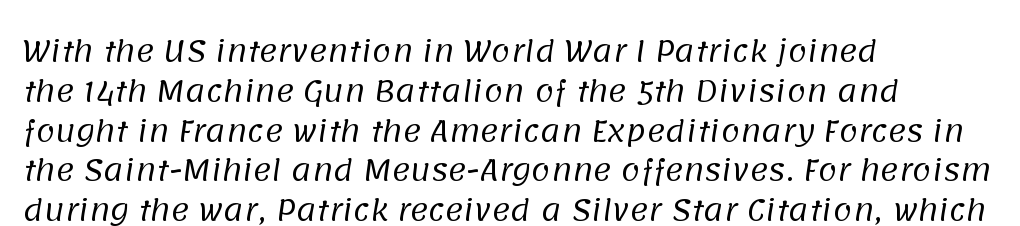
This sample has the flowing, uneven cadence of proportional lettering. The block of text has a typical density, with ordinary space between rows. Type without underlining. No letter is thick-stroked: the sample isn't bold. The text was rendered using a sans face with plain stroke endings.
